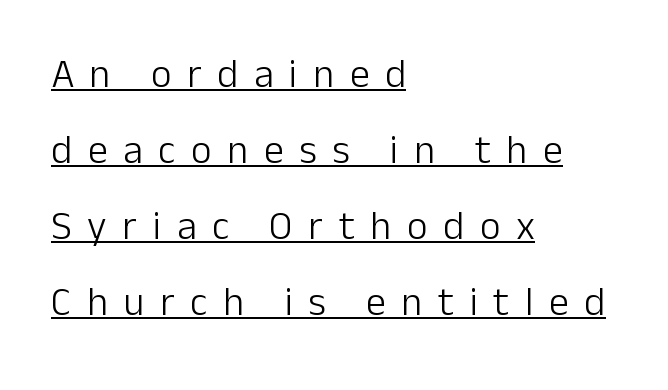
Q: Is the text bold? A: No.
Q: Is the text italic (slanted)? A: No, it is upright.
Q: Is the typeface a serif or a sans-serif typeface? A: Sans-serif.
Q: Is the text underlined? A: Yes.
Q: How is the paragraph aligned? A: Left-aligned.
Q: Is the spacing between letters normal or unusually wide? A: Unusually wide.
Q: Is the spacing between lines tight, normal or loose? A: Loose.
Q: Width (condensed, normal, or wide)? A: Normal.
Q: Stroke contrast? A: Low.
Q: x-height? A: Medium.
Q: Monospaced? A: No.
